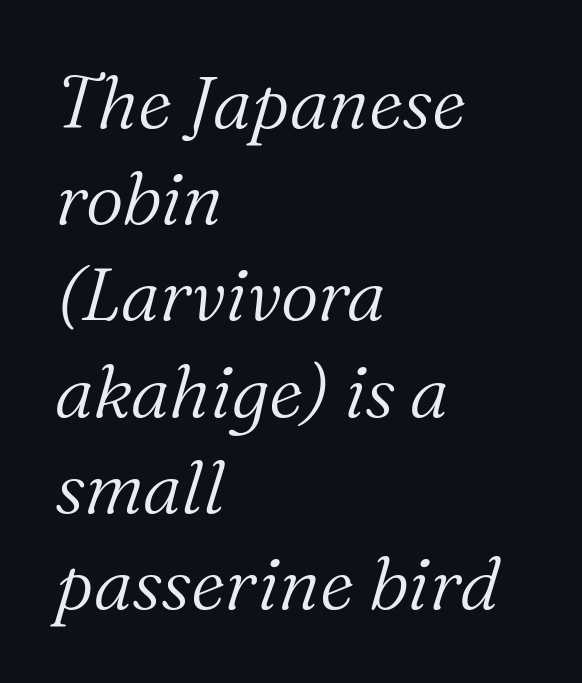
A clean baseline with only descenders dipping below it. Slant detected: the letters are inclined. Reading down the block, your eye returns to a fixed left position each line. This sample uses a serif face.
